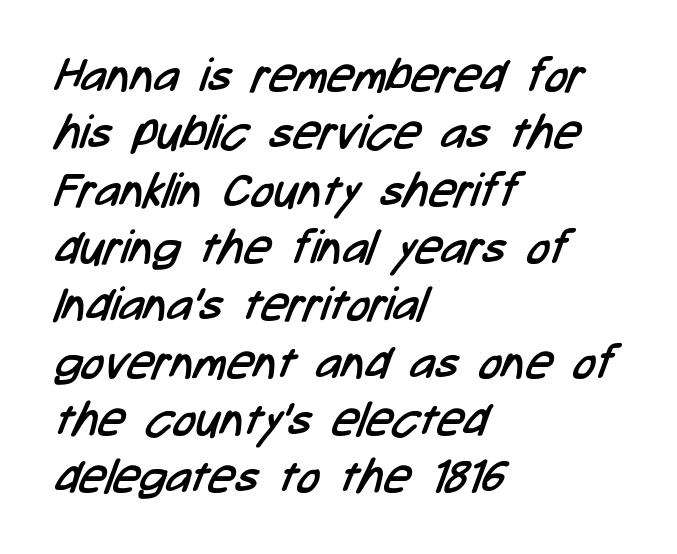
The image shows 47 px regular-weight, condensed sans-serif type; set left-aligned, line spacing 1.22x, normal letter spacing, not underlined; low stroke contrast and a medium x-height.
